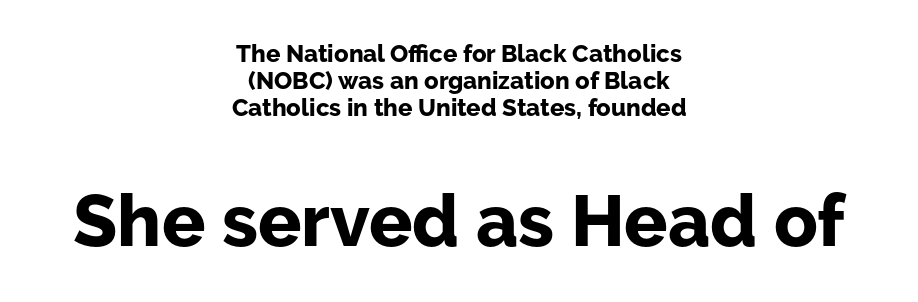
The image shows 72 px bold sans-serif type, upright; set centered, tight line spacing (1.13x), normal letter spacing, not underlined; the second (bottom) block is 3.0x larger; low stroke contrast and a medium x-height.
